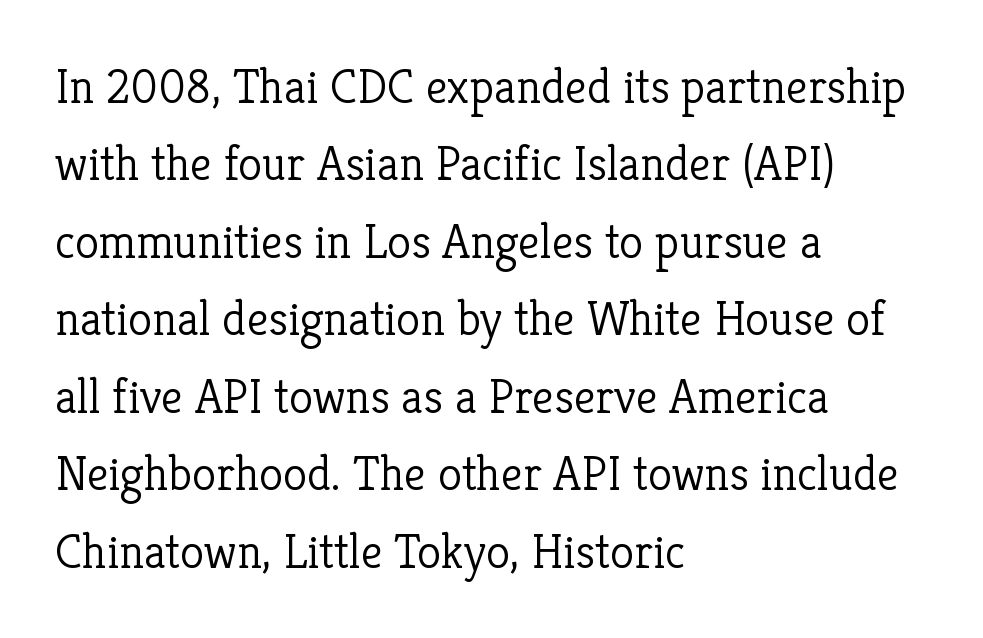
{"serif": "yes", "italic": "no", "bold": "no", "weight": "light", "width": "normal", "stroke_contrast": "low", "x_height": "medium", "monospaced": "no", "underline": "no", "align": "left", "line_spacing": "normal", "line_spacing_ratio": 1.58, "letter_spacing": "normal", "letter_spacing_em": 0.0, "glyph_px": 49}
